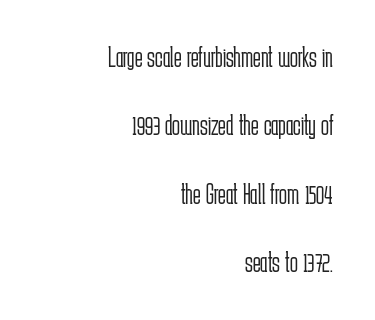
Q: Is the text bold? A: No.
Q: Is the text italic (slanted)? A: No, it is upright.
Q: Is the typeface a serif or a sans-serif typeface? A: Sans-serif.
Q: Is the text underlined? A: No.
Q: How is the paragraph aligned? A: Right-aligned.
Q: Is the spacing between letters normal or unusually wide? A: Normal.
Q: Is the spacing between lines tight, normal or loose? A: Loose.
Q: Width (condensed, normal, or wide)? A: Condensed.
Q: Stroke contrast? A: Low.
Q: x-height? A: Medium.
Q: Monospaced? A: No.
